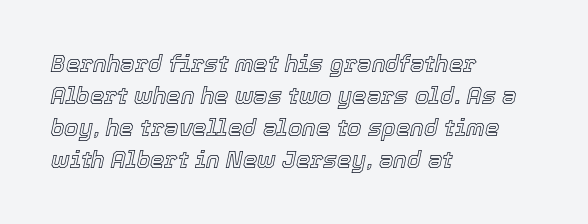
{"italic": "yes", "lean": "right", "slant_degrees": 12, "underline": "no", "align": "left", "line_spacing": "normal", "line_spacing_ratio": 1.39, "letter_spacing": "normal", "letter_spacing_em": 0.0, "glyph_px": 23}
